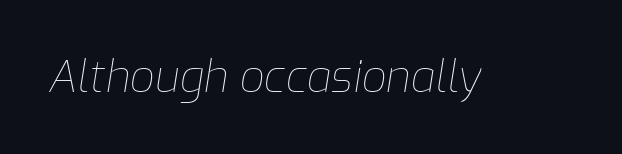
The image shows 44 px thin type, italic (leaning right); set normal letter spacing, not underlined; low stroke contrast and a medium x-height.
